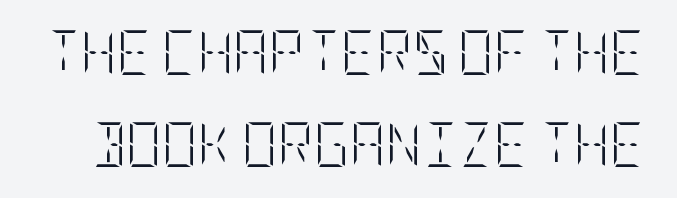
The image shows 44 px light, condensed type, upright; set loose line spacing (2.09x), normal letter spacing, not underlined; low stroke contrast and a large x-height.
